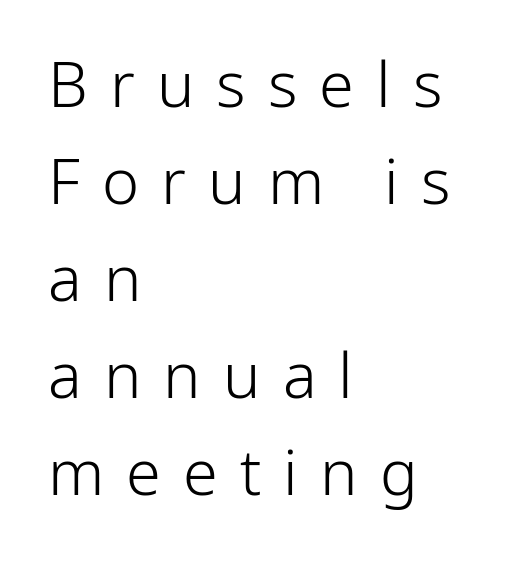
The image shows 63 px light sans-serif type, upright; set left-aligned, normal line spacing (1.54x), unusually wide letter spacing (+0.35 em), not underlined; low stroke contrast and a medium x-height.
